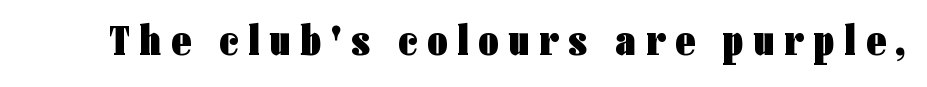
Q: Is the text bold? A: Yes.
Q: Is the text italic (slanted)? A: No, it is upright.
Q: Is the typeface a serif or a sans-serif typeface? A: Sans-serif.
Q: Is the text underlined? A: No.
Q: Is the spacing between letters normal or unusually wide? A: Unusually wide.
Q: Width (condensed, normal, or wide)? A: Condensed.
Q: Stroke contrast? A: Low.
Q: x-height? A: Medium.
Q: Monospaced? A: No.
